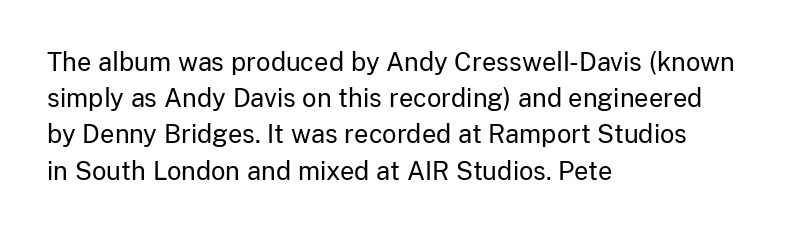
The cut favours lightness, reaching ordinary text weight at its darkest. Left-aligned paragraph, ragged on the right. There is no visible air inserted between adjacent glyphs. Has an underline been added? It has not. Upright lettering throughout. Leading matches the norm, producing a regular column.
